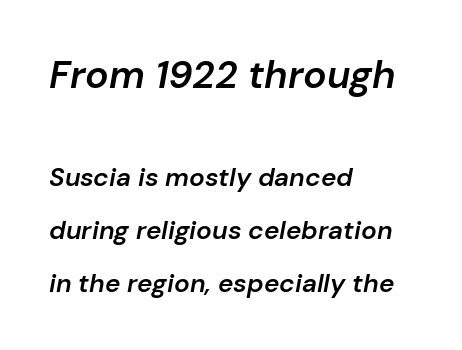
Q: Is the text bold? A: Semi-bold.
Q: Is the text italic (slanted)? A: Yes, it leans right by about 10 degrees.
Q: Is the text underlined? A: No.
Q: How is the paragraph aligned? A: Left-aligned.
Q: Is the spacing between letters normal or unusually wide? A: Normal.
Q: Is the spacing between lines tight, normal or loose? A: Loose.
Q: Which block of text is set in a larger size, the first (top) or the second (bottom)? A: The first (top) one.
Q: Width (condensed, normal, or wide)? A: Normal.
Q: Stroke contrast? A: Low.
Q: x-height? A: Medium.
Q: Monospaced? A: No.
